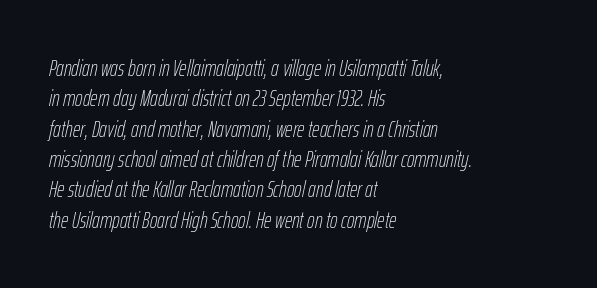
Q: Is the text bold? A: No.
Q: Is the text italic (slanted)? A: Yes, it leans right by about 12 degrees.
Q: Is the text underlined? A: No.
Q: How is the paragraph aligned? A: Left-aligned.
Q: Is the spacing between letters normal or unusually wide? A: Normal.
Q: Is the spacing between lines tight, normal or loose? A: Normal.
